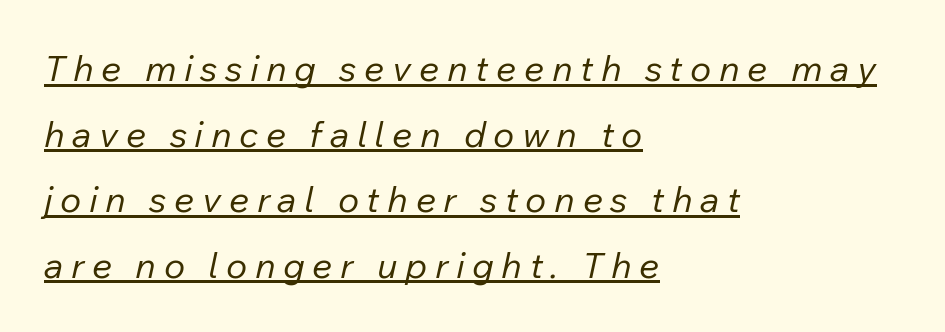
Students, note that the glyphs here are deliberately spaced far apart. Is the type heavy? It reads as light-to-regular instead. The text block is weighted toward the left margin, trailing off unevenly rightward. Note the varied advance widths — an 'i' is clearly narrower than an 'm'.
